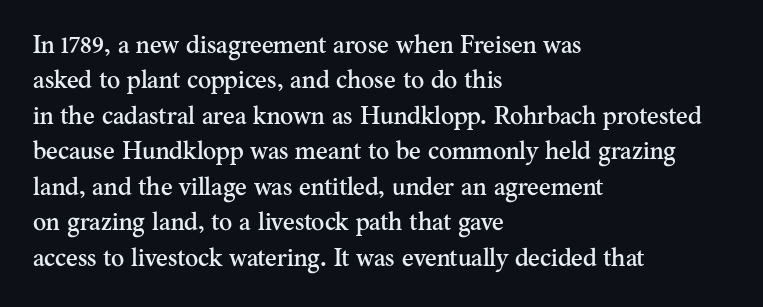
The image shows 25 px text type, upright; set left-aligned, normal line spacing (1.42x), normal letter spacing, not underlined.
